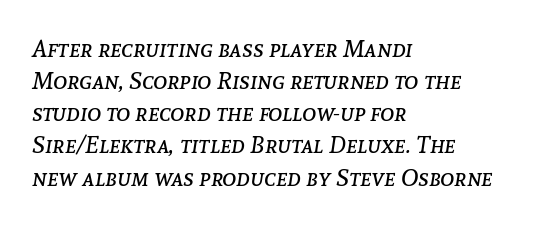
Look at the tracking — it's just the regular setting, nothing added. If you drew a ruler down the left edge, every line would touch it. Is there much room between lines? A standard amount, neither cramped nor airy. A clean baseline with only descenders dipping below it. The lettering tilts uniformly, giving the passage an italic look. Heaviness? Minimal to ordinary, like unemphasized prose.
